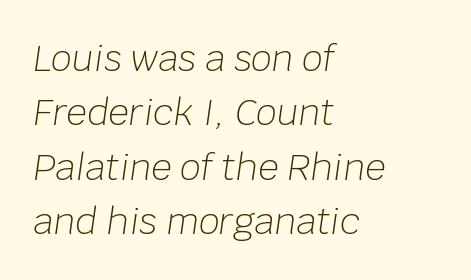
Q: Is the text bold? A: No.
Q: Is the text italic (slanted)? A: Yes, it leans right by about 8 degrees.
Q: Is the text underlined? A: No.
Q: How is the paragraph aligned? A: Left-aligned.
Q: Is the spacing between letters normal or unusually wide? A: Normal.
Q: Is the spacing between lines tight, normal or loose? A: Normal.
Q: Width (condensed, normal, or wide)? A: Normal.
Q: Stroke contrast? A: Low.
Q: x-height? A: Large.
Q: Monospaced? A: No.
